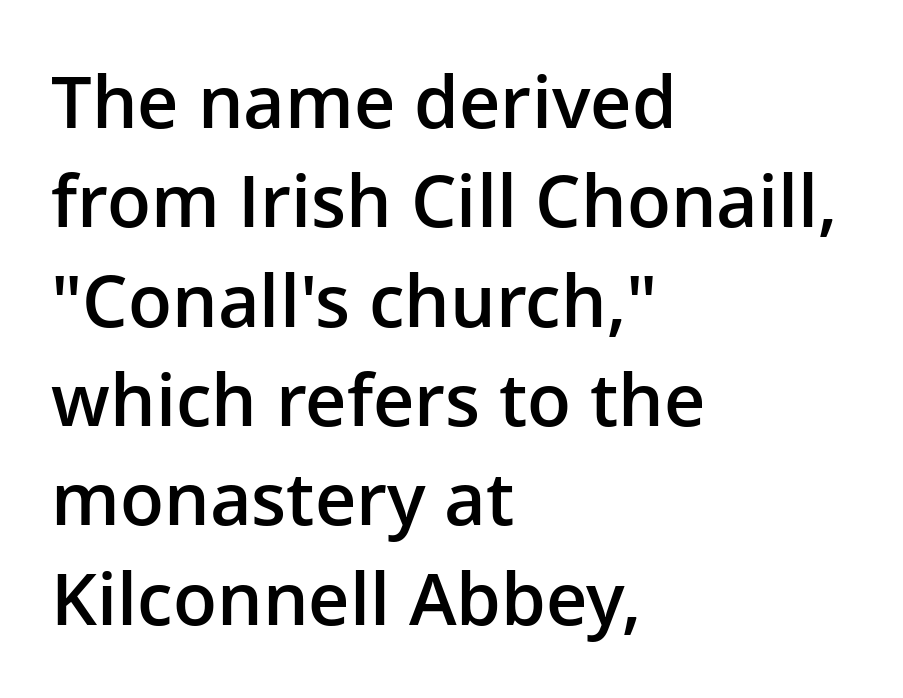
{"serif": "no", "italic": "no", "bold": "semi", "weight": "semibold", "width": "normal", "stroke_contrast": "low", "x_height": "medium", "monospaced": "no", "underline": "no", "align": "left", "line_spacing": "normal", "line_spacing_ratio": 1.38, "letter_spacing": "normal", "letter_spacing_em": 0.0, "glyph_px": 72}
